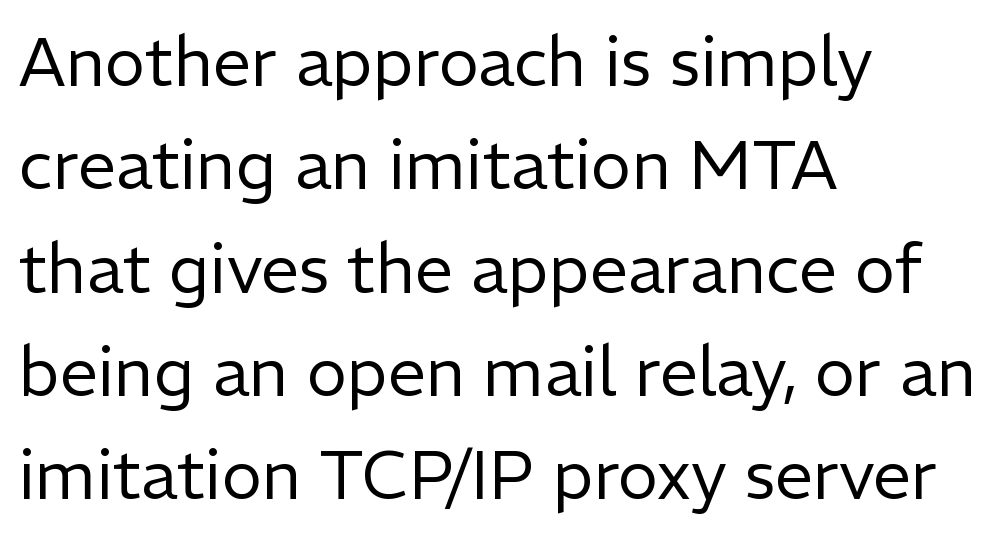
Q: Is the text bold? A: No.
Q: Is the text italic (slanted)? A: No, it is upright.
Q: Is the typeface a serif or a sans-serif typeface? A: Sans-serif.
Q: Is the text underlined? A: No.
Q: How is the paragraph aligned? A: Left-aligned.
Q: Is the spacing between letters normal or unusually wide? A: Normal.
Q: Is the spacing between lines tight, normal or loose? A: Normal.
Q: Width (condensed, normal, or wide)? A: Normal.
Q: Stroke contrast? A: Low.
Q: x-height? A: Medium.
Q: Monospaced? A: No.
